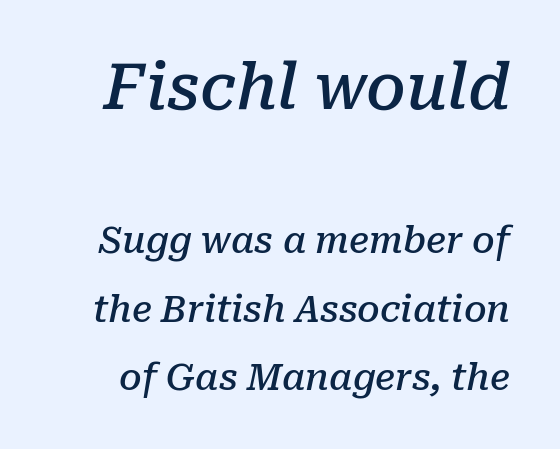
{"serif": "yes", "italic": "yes", "lean": "right", "slant_degrees": 10, "bold": "semi", "weight": "semibold", "width": "normal", "stroke_contrast": "low", "x_height": "medium", "monospaced": "no", "underline": "no", "line_spacing_ratio": 1.89, "letter_spacing": "normal", "letter_spacing_em": 0.0, "larger_block": "first", "size_ratio": 1.75, "glyph_px": 63}
